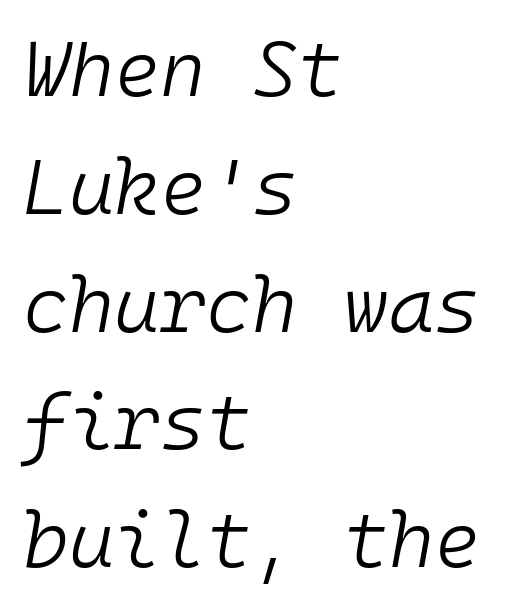
Every character sits at an angle, as italics do. Visually the block forms a straight wall on the left and a jagged coastline on the right. Plain, unruled lines of type. No letter is thick-stroked: the sample isn't bold. The passage shown is typed in a monospace face where columns stay perfectly aligned. This block has exactly the height ordinary leading produces.
